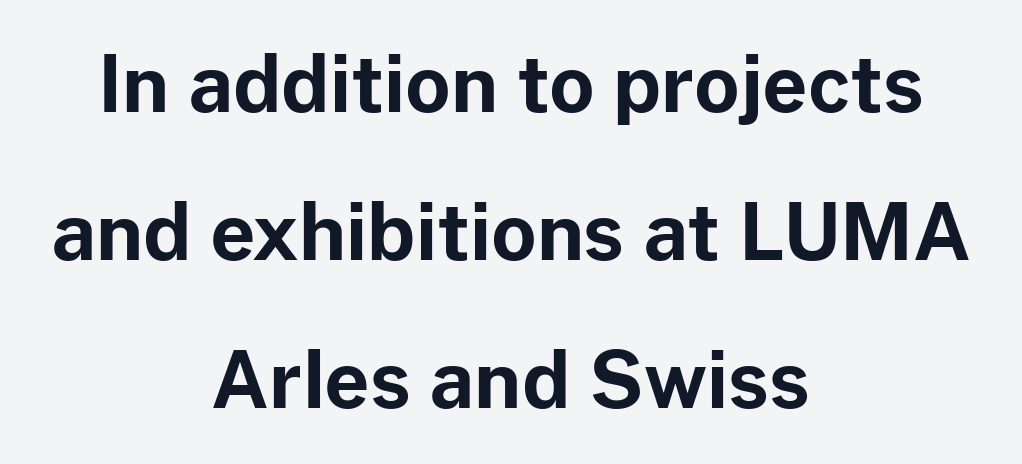
The text block is weighted toward neither margin, spreading evenly from the middle. Each letter's strokes conclude bluntly, with no projecting serifs. Look at the tracking — it's just the regular setting, nothing added. The passage shown stacks its lines with a broad gap. Honestly, there is no underline to notice here at all. The rendering uses a bold face; every stroke is thick and dark.
